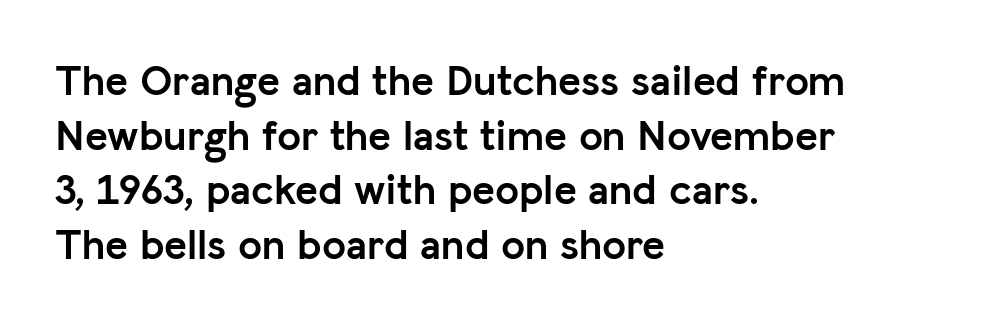
Are there feet on the stems? There aren't — it's a sans. Layout note: lines flush left. Rule under the text: the space is simply empty. The rendering keeps characters at their native spacing.
